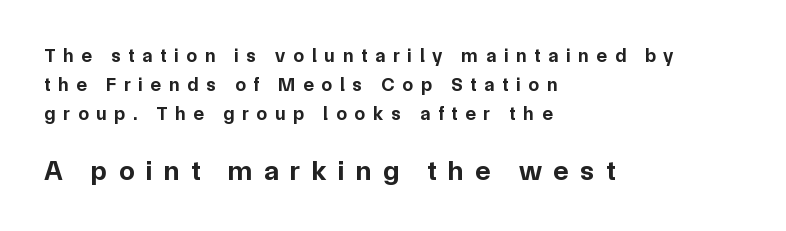
{"serif": "no", "italic": "no", "bold": "yes", "weight": "bold", "width": "normal", "stroke_contrast": "low", "x_height": "medium", "monospaced": "no", "underline": "no", "align": "left", "line_spacing": "normal", "line_spacing_ratio": 1.53, "letter_spacing": "wide", "letter_spacing_em": 0.42, "larger_block": "second", "size_ratio": 1.47, "glyph_px": 28}
